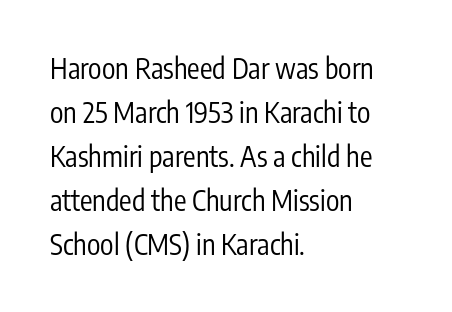
{"serif": "no", "italic": "no", "bold": "no", "weight": "regular", "width": "condensed", "stroke_contrast": "low", "x_height": "medium", "monospaced": "no", "underline": "no", "align": "left", "line_spacing": "normal", "line_spacing_ratio": 1.57, "letter_spacing": "normal", "letter_spacing_em": 0.0, "glyph_px": 28}
